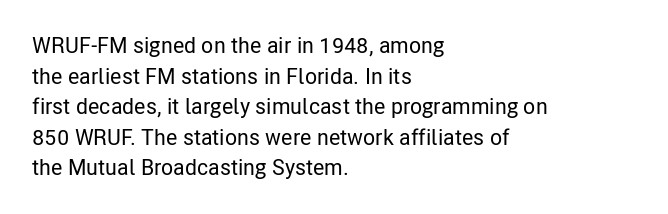
Q: Is the text italic (slanted)? A: No, it is upright.
Q: Is the text underlined? A: No.
Q: How is the paragraph aligned? A: Left-aligned.
Q: Is the spacing between letters normal or unusually wide? A: Normal.
Q: Is the spacing between lines tight, normal or loose? A: Normal.
